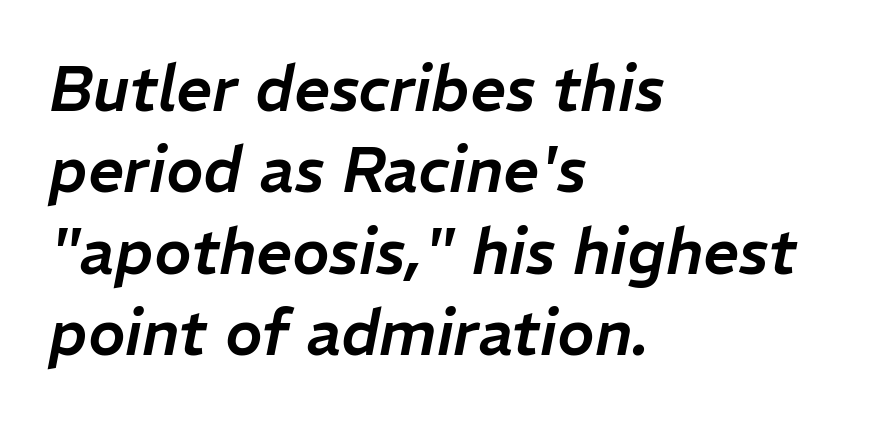
{"italic": "yes", "lean": "right", "slant_degrees": 11, "width": "normal", "stroke_contrast": "low", "x_height": "medium", "monospaced": "no", "underline": "no", "align": "left", "line_spacing": "normal", "line_spacing_ratio": 1.29, "letter_spacing": "normal", "letter_spacing_em": 0.0, "glyph_px": 63}
